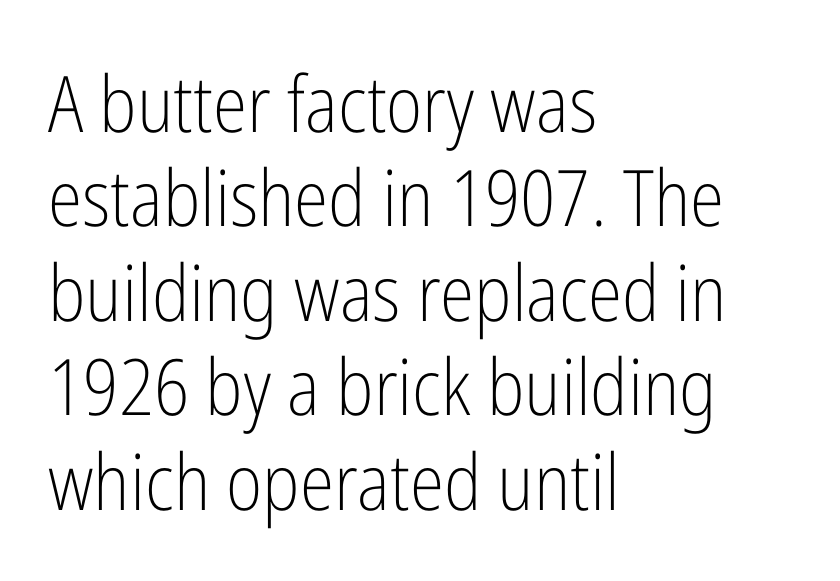
Any mark beneath the type? The region is blank. Nothing unusual about the tracking: characters are spaced as the font intends. To sum up the face: it is a sans, with no serifs. The letters stand straight up with perfectly vertical stems. A typesetter would call this proportional, since set widths differ per character. Reading down the block, your eye returns to a fixed left position each line.
